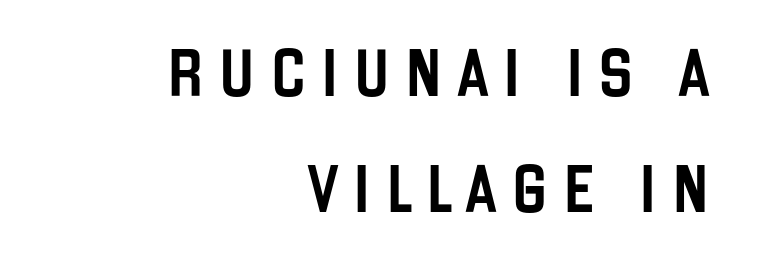
Q: Is the text italic (slanted)? A: No, it is upright.
Q: Is the typeface a serif or a sans-serif typeface? A: Sans-serif.
Q: Is the text underlined? A: No.
Q: How is the paragraph aligned? A: Right-aligned.
Q: Is the spacing between letters normal or unusually wide? A: Unusually wide.
Q: Is the spacing between lines tight, normal or loose? A: Loose.
Q: Width (condensed, normal, or wide)? A: Condensed.
Q: Stroke contrast? A: Low.
Q: x-height? A: Large.
Q: Monospaced? A: No.
